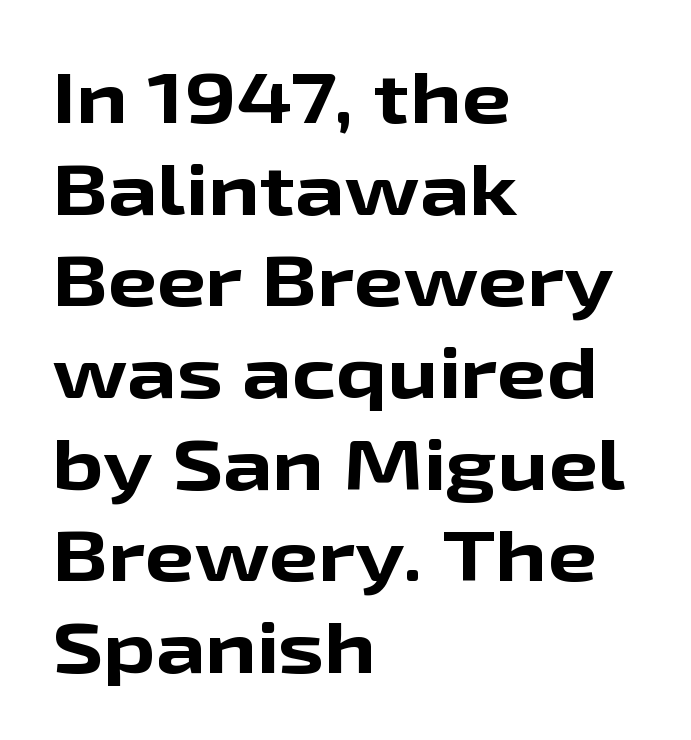
Italic? Not at all — the glyphs are vertical. Descenders are the only things crossing below the line. The typesetting leans heavy: a genuine bold. Normally led — the rows are evenly, conventionally spaced.
